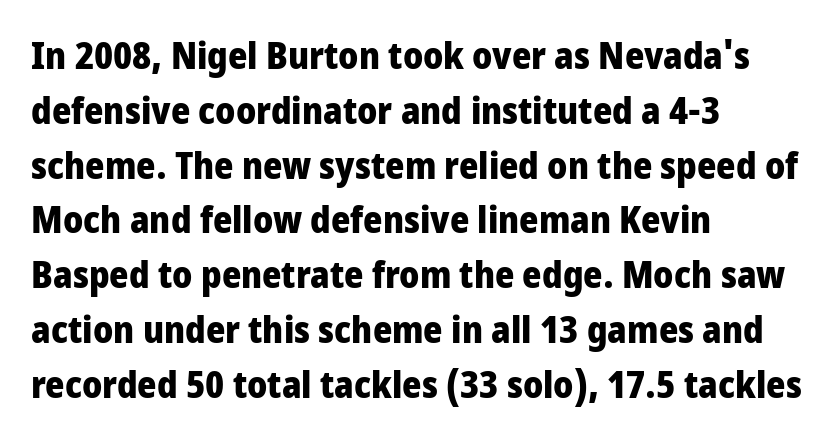
The image shows 37 px heavy, condensed sans-serif type, upright; set left-aligned, normal line spacing (1.48x), normal letter spacing, not underlined; low stroke contrast and a large x-height.
